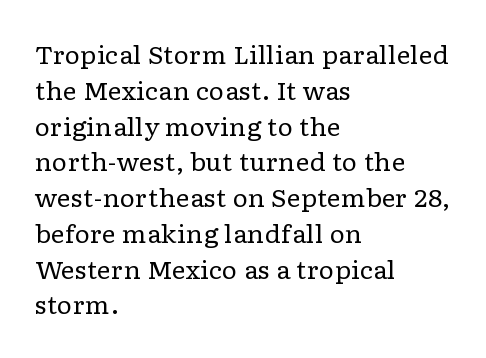
{"italic": "no", "bold": "no", "underline": "no", "align": "left", "line_spacing": "normal", "line_spacing_ratio": 1.49, "letter_spacing": "normal", "letter_spacing_em": 0.0, "glyph_px": 24}
